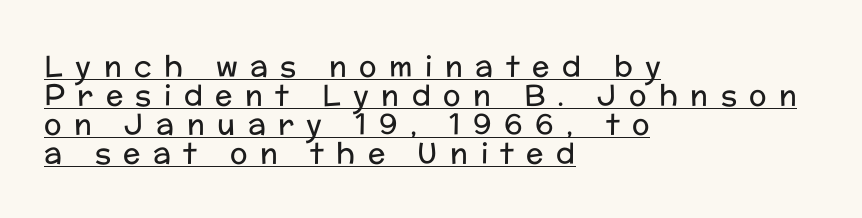
The image shows 29 px regular-weight sans-serif type, upright; set left-aligned, tight line spacing (1.0x), unusually wide letter spacing (+0.43 em), underlined; low stroke contrast and a medium x-height.
